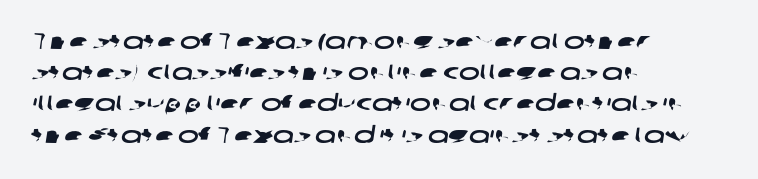
Check the space under the baseline: it is left empty. The rag falls on the right side of this text block. The passage shown has conventional tracking throughout. Each new line begins a customary step beneath the previous one.
